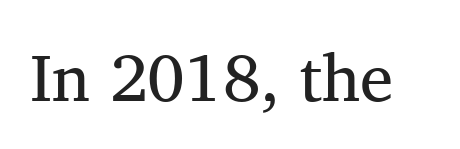
Q: Is the typeface a serif or a sans-serif typeface? A: Serif.
Q: Is the text underlined? A: No.
Q: Is the spacing between letters normal or unusually wide? A: Normal.
Q: Width (condensed, normal, or wide)? A: Normal.
Q: Stroke contrast? A: Medium.
Q: x-height? A: Medium.
Q: Monospaced? A: No.
